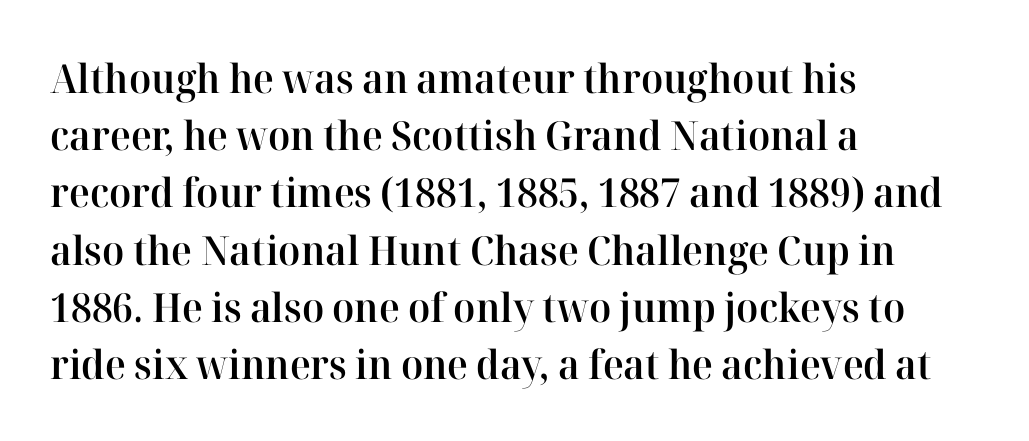
Check the space under the baseline: it is left empty. The font family rendered here belongs to the serif group. The face used here is proportionally spaced, like ordinary book or web type. Short note: letters normally spaced. Weight: semibold (demi). Nope, not italic — everything's standing straight.
